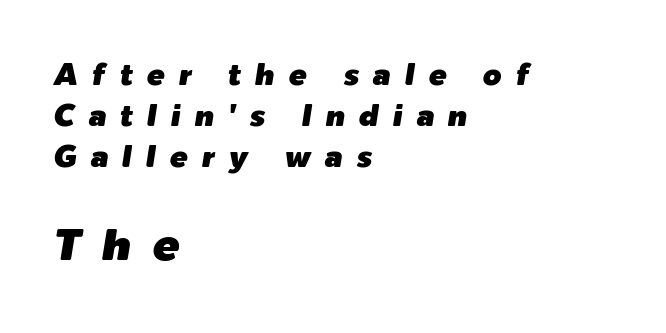
Proportional: the letters do not fall into vertical columns. Reading down the column, the eye jumps a familiar distance to each next line. Does extra space separate the letters? Yes, quite a lot of it. Bare-footed words on every line. Posture: slanted. Size contrast runs from small at the top to large at the bottom.
